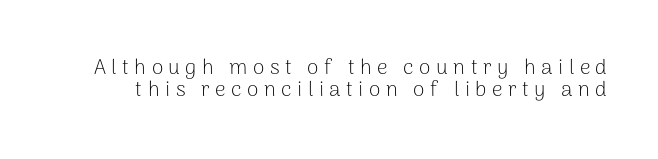
Interline gaps are noticeably narrow in this sample. The cut favours lightness, reaching ordinary text weight at its darkest. The lettering stays uniformly vertical, giving the passage a roman look. Rule under the text: the space is simply empty. Between one letter and the next there's a generous, obvious gap.
